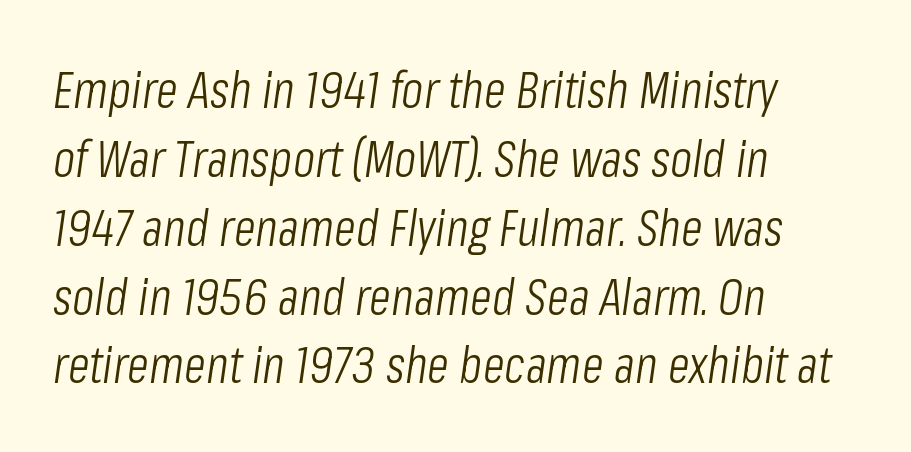
Q: Is the text bold? A: No.
Q: Is the text italic (slanted)? A: Yes, it leans right by about 8 degrees.
Q: Is the text underlined? A: No.
Q: How is the paragraph aligned? A: Left-aligned.
Q: Is the spacing between letters normal or unusually wide? A: Normal.
Q: Is the spacing between lines tight, normal or loose? A: Normal.
Q: Width (condensed, normal, or wide)? A: Condensed.
Q: Stroke contrast? A: Low.
Q: x-height? A: Medium.
Q: Monospaced? A: No.
